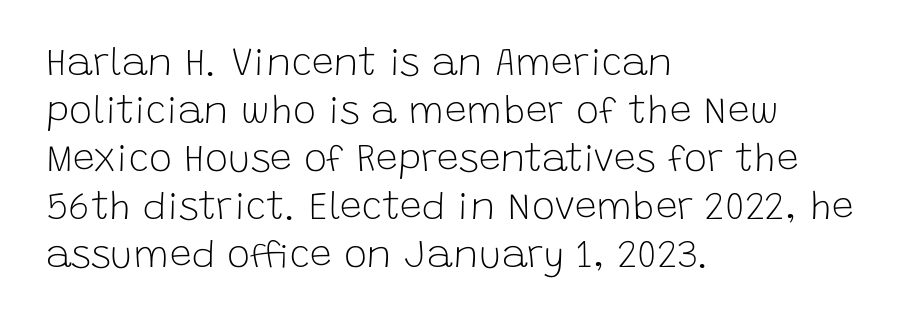
Q: Is the text bold? A: No.
Q: Is the text italic (slanted)? A: No, it is upright.
Q: Is the typeface a serif or a sans-serif typeface? A: Sans-serif.
Q: Is the text underlined? A: No.
Q: How is the paragraph aligned? A: Left-aligned.
Q: Is the spacing between letters normal or unusually wide? A: Normal.
Q: Width (condensed, normal, or wide)? A: Normal.
Q: Stroke contrast? A: Low.
Q: x-height? A: Large.
Q: Monospaced? A: No.
